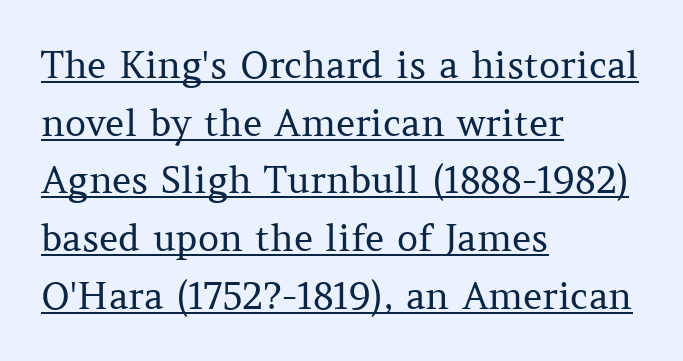
The characters are drawn with everyday or finer stroke widths. These lines sit exactly where default settings would place them. Serif or sans? Serif — the stroke terminals have little feet. This sample uses an upright cut, with every glyph sitting square on the baseline. Proportional: the letters do not fall into vertical columns.
